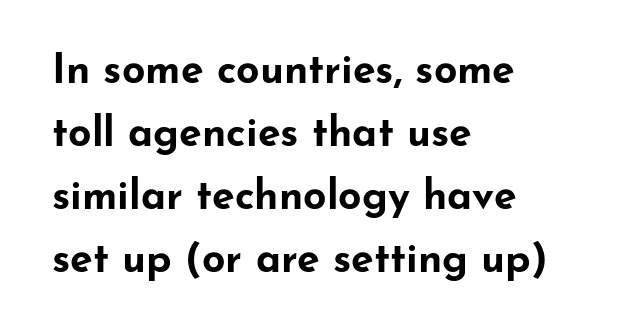
The letters stand straight up with perfectly vertical stems. This sample has the flowing, uneven cadence of proportional lettering. Honestly, there is no underline to notice here at all. Rows of type keep a routine distance in the vertical direction. These lines keep a tight, regular rhythm from letter to letter.
